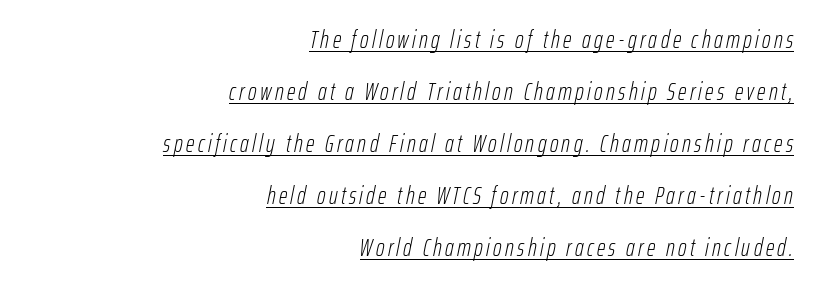
Q: Is the text bold? A: No.
Q: Is the text italic (slanted)? A: Yes, it leans right by about 12 degrees.
Q: Is the text underlined? A: Yes.
Q: How is the paragraph aligned? A: Right-aligned.
Q: Is the spacing between lines tight, normal or loose? A: Loose.
